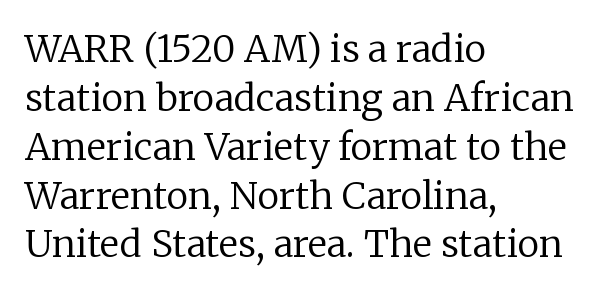
The image shows 37 px regular-weight serif type, upright; set left-aligned, normal line spacing (1.32x), normal letter spacing, not underlined; low stroke contrast and a medium x-height.
